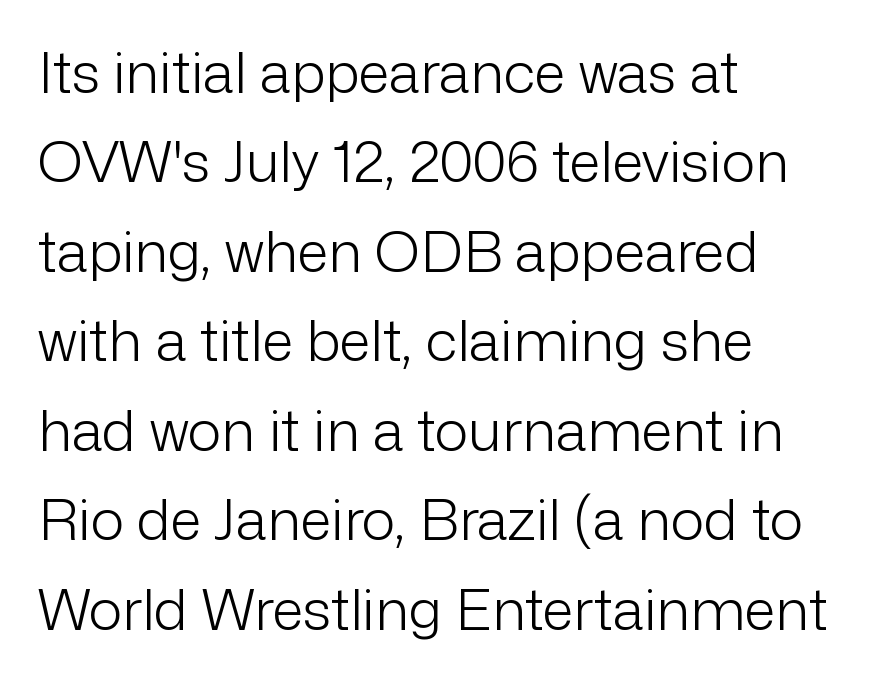
In terms of leading, this rendering sits right in the middle. Posture: straight, roman, zero tilt. Notice how the passage keeps a crisp vertical edge on the left only. The strokes carry an ordinary text weight at most.
